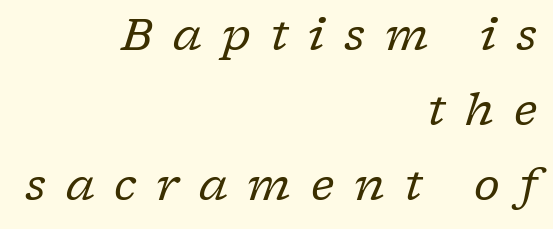
{"serif": "yes", "italic": "yes", "lean": "right", "slant_degrees": 17, "bold": "no", "weight": "regular", "width": "normal", "stroke_contrast": "low", "x_height": "medium", "monospaced": "no", "underline": "no", "align": "right", "line_spacing": "normal", "line_spacing_ratio": 1.67, "letter_spacing": "wide", "letter_spacing_em": 0.44, "glyph_px": 45}
